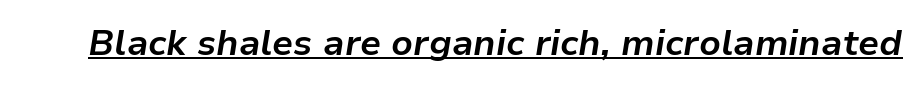
A typesetter would call this proportional, since set widths differ per character. No extra tracking has been applied to these lines. On the weight axis this lands at bold, roughly 700. These characters rest on top of a visible drawn line. The lettering tilts uniformly, giving the passage an italic look.
